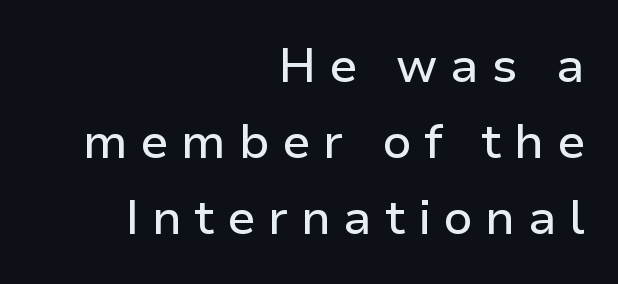
{"serif": "no", "italic": "no", "width": "normal", "stroke_contrast": "low", "x_height": "medium", "monospaced": "no", "underline": "no", "align": "right", "line_spacing": "normal", "line_spacing_ratio": 1.58, "letter_spacing": "wide", "letter_spacing_em": 0.26, "glyph_px": 48}
